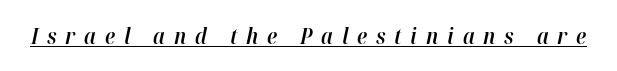
Moderately thickened strokes mark this as semibold type. In designer terms, the underline attribute is active on this setting. A typesetter would mark this as italic. Each word looks stretched out because of the extra space between its letters.
